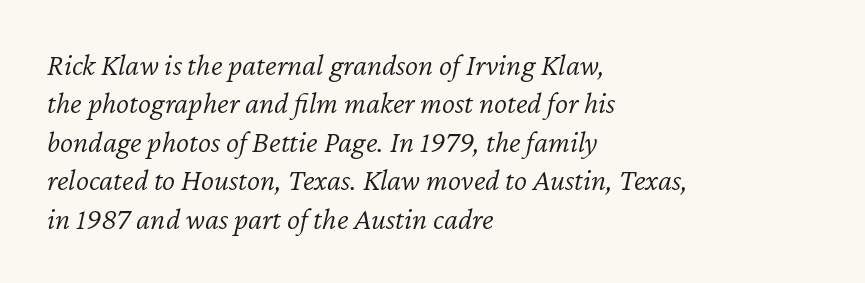
The image shows 31 px light type, italic (leaning right); set left-aligned, line spacing 1.24x, normal letter spacing, not underlined; low stroke contrast and a medium x-height.
